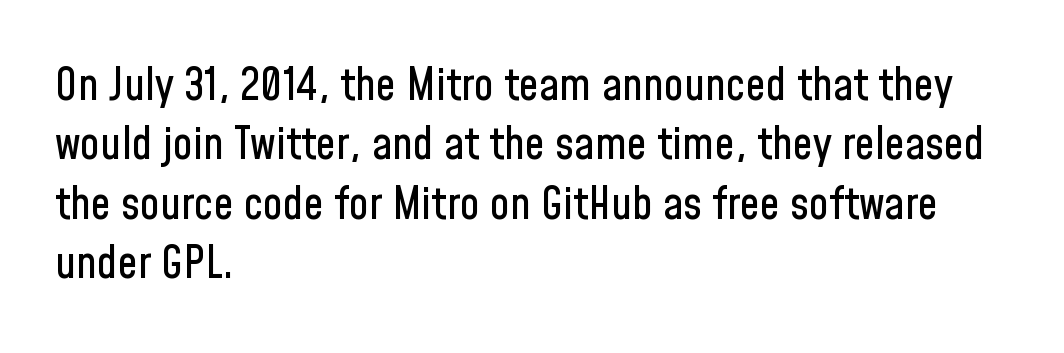
{"serif": "no", "italic": "no", "width": "condensed", "stroke_contrast": "low", "x_height": "medium", "monospaced": "no", "underline": "no", "align": "left", "line_spacing": "normal", "line_spacing_ratio": 1.32, "letter_spacing": "normal", "letter_spacing_em": 0.0, "glyph_px": 45}
